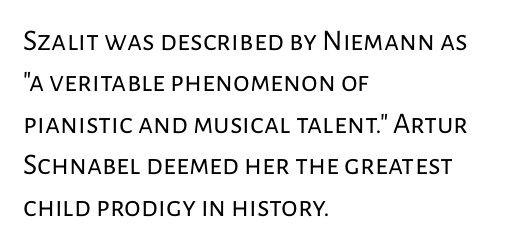
Q: Is the text bold? A: No.
Q: Is the text italic (slanted)? A: No, it is upright.
Q: Is the typeface a serif or a sans-serif typeface? A: Sans-serif.
Q: Is the text underlined? A: No.
Q: How is the paragraph aligned? A: Left-aligned.
Q: Is the spacing between letters normal or unusually wide? A: Normal.
Q: Is the spacing between lines tight, normal or loose? A: Normal.
Q: Width (condensed, normal, or wide)? A: Normal.
Q: Stroke contrast? A: Low.
Q: x-height? A: Medium.
Q: Monospaced? A: No.
